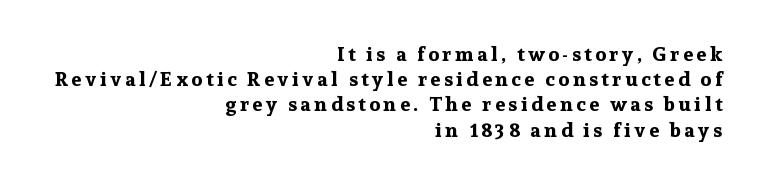
Q: Is the text bold? A: Yes.
Q: Is the text italic (slanted)? A: No, it is upright.
Q: Is the text underlined? A: No.
Q: How is the paragraph aligned? A: Right-aligned.
Q: Is the spacing between lines tight, normal or loose? A: Normal.
